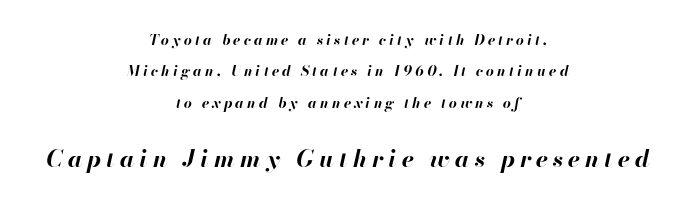
The face used here is rendered with a markedly widened letterfit. These words are printed bold, with thick strokes throughout. Look at the glyph heights: the lower group is clearly the bigger setting. Plain, unruled lines of type.
